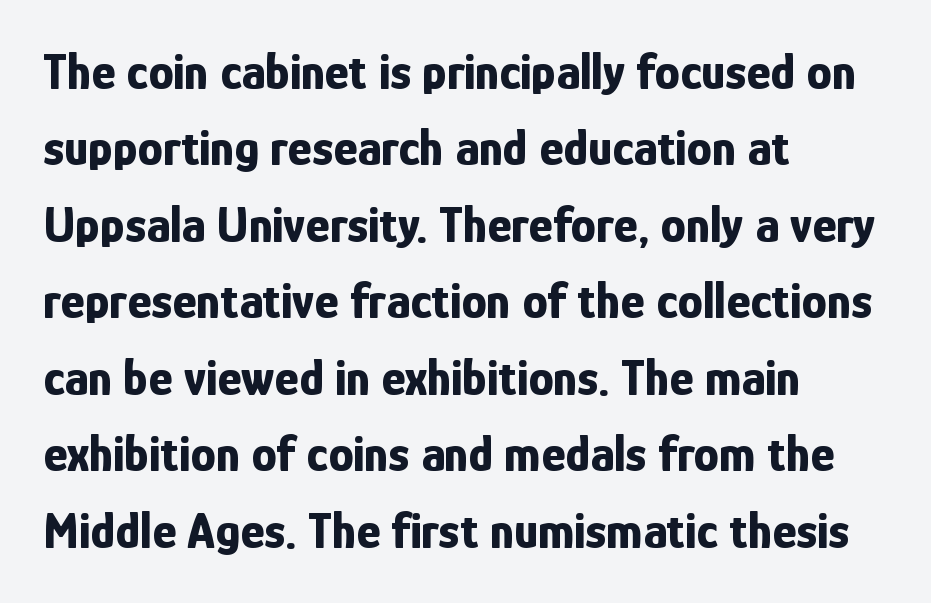
Q: Is the text bold? A: Yes.
Q: Is the text italic (slanted)? A: No, it is upright.
Q: Is the typeface a serif or a sans-serif typeface? A: Sans-serif.
Q: Is the text underlined? A: No.
Q: How is the paragraph aligned? A: Left-aligned.
Q: Is the spacing between letters normal or unusually wide? A: Normal.
Q: Is the spacing between lines tight, normal or loose? A: Normal.
Q: Width (condensed, normal, or wide)? A: Condensed.
Q: Stroke contrast? A: Low.
Q: x-height? A: Medium.
Q: Monospaced? A: No.
